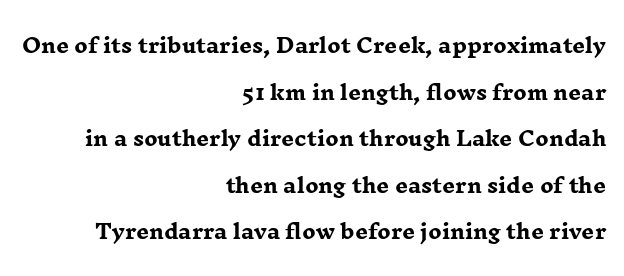
{"italic": "no", "bold": "yes", "underline": "no", "align": "right", "line_spacing": "loose", "line_spacing_ratio": 2.33, "letter_spacing": "normal", "letter_spacing_em": 0.0, "glyph_px": 20}
